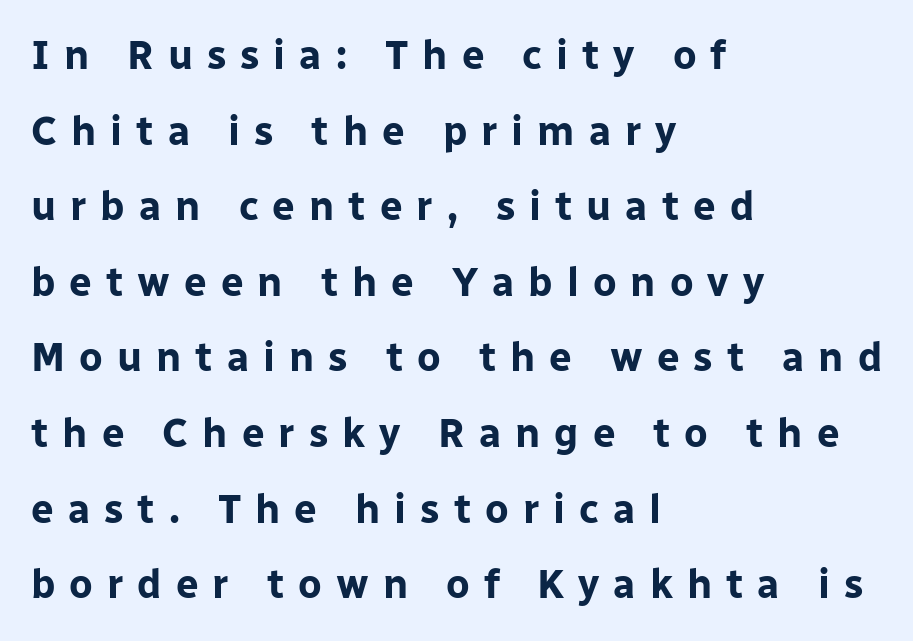
The image shows 40 px bold sans-serif type, upright; set left-aligned, line spacing 1.89x, unusually wide letter spacing (+0.35 em), not underlined; low stroke contrast and a medium x-height.
